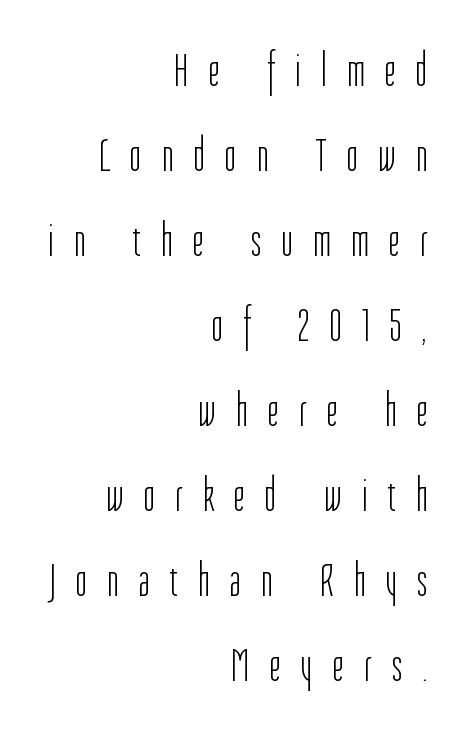
The tracking reads as deliberately expanded to a designer's eye. If you drew a ruler down the right edge, every line would touch it. No letter is thick-stroked: the sample isn't bold. The space directly below the letters is spotless.
